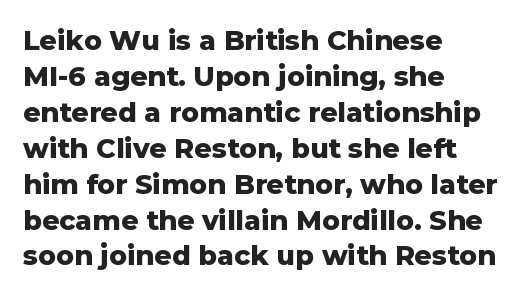
Is there much room between lines? A standard amount, neither cramped nor airy. This rendering features lettering with no underline. The typography opts for an upright posture over an oblique one. Standard letterfit; no display-style spreading of the glyphs. Line starts are locked; line ends wander. Heavy-handed strokes throughout: this text is bold.
